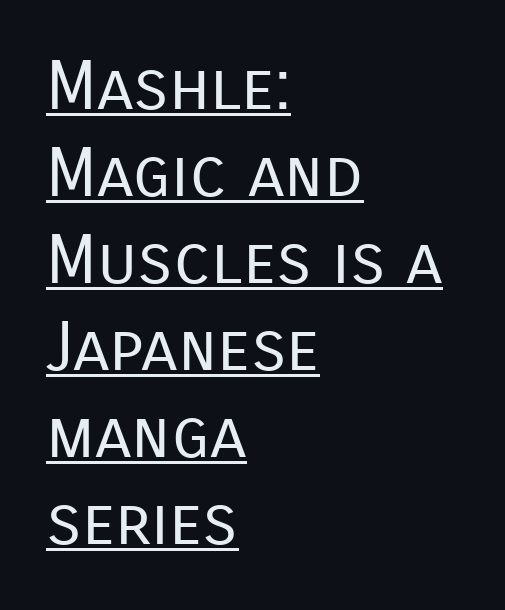
The image shows 68 px regular-weight sans-serif type, upright; set left-aligned, normal line spacing (1.28x), normal letter spacing, underlined; low stroke contrast and a medium x-height.
